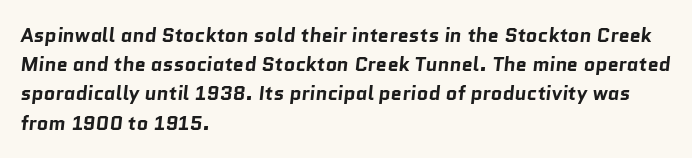
The image shows 20 px bold type; set left-aligned, normal line spacing (1.46x), normal letter spacing, not underlined.
